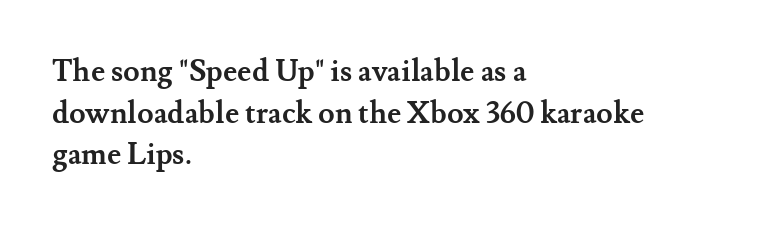
{"serif": "yes", "italic": "no", "bold": "yes", "weight": "semibold", "width": "normal", "stroke_contrast": "medium", "x_height": "small", "monospaced": "no", "underline": "no", "align": "left", "line_spacing": "normal", "line_spacing_ratio": 1.39, "letter_spacing": "normal", "letter_spacing_em": 0.0, "glyph_px": 30}
